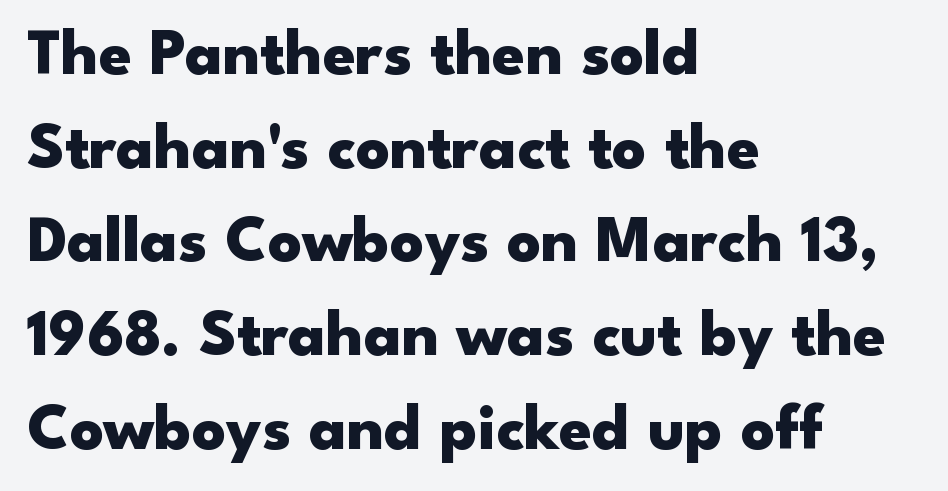
Teacher's note: observe the even left margin — that is flush-left alignment. A full-strength bold gives these letters their thick strokes. Here the designer chose a conventional face with non-uniform glyph widths. These lines sit exactly where default settings would place them. Beneath every word, the page is bare.
